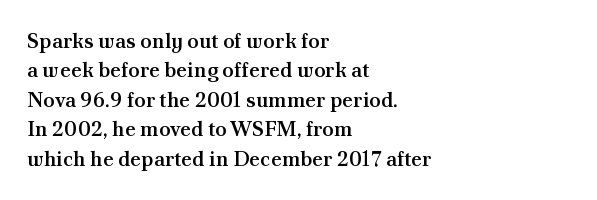
Q: Is the text bold? A: Semi-bold.
Q: Is the text italic (slanted)? A: No, it is upright.
Q: Is the text underlined? A: No.
Q: How is the paragraph aligned? A: Left-aligned.
Q: Is the spacing between letters normal or unusually wide? A: Normal.
Q: Is the spacing between lines tight, normal or loose? A: Normal.
